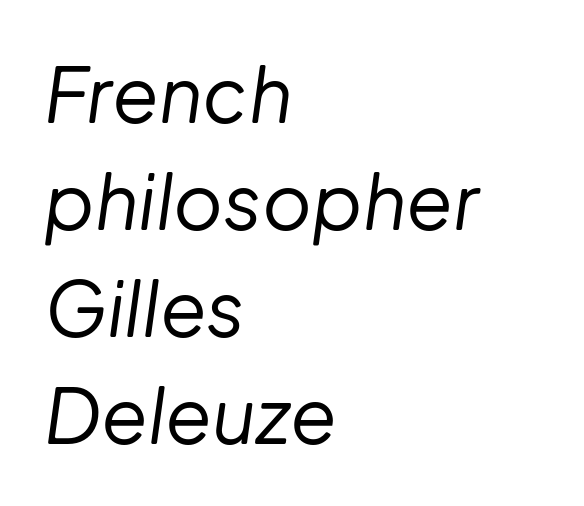
Q: Is the text bold? A: No.
Q: Is the text italic (slanted)? A: Yes, it leans right by about 8 degrees.
Q: Is the text underlined? A: No.
Q: How is the paragraph aligned? A: Left-aligned.
Q: Is the spacing between letters normal or unusually wide? A: Normal.
Q: Is the spacing between lines tight, normal or loose? A: Normal.
Q: Width (condensed, normal, or wide)? A: Normal.
Q: Stroke contrast? A: Low.
Q: x-height? A: Medium.
Q: Monospaced? A: No.
